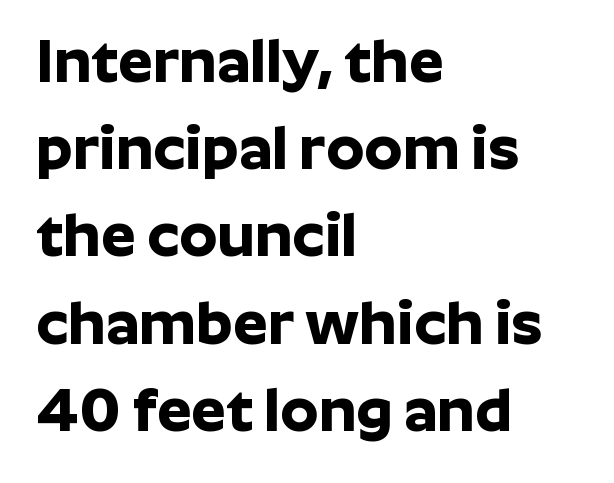
The image shows 61 px bold sans-serif type, upright; set left-aligned, normal line spacing (1.43x), normal letter spacing, not underlined; low stroke contrast and a medium x-height.
